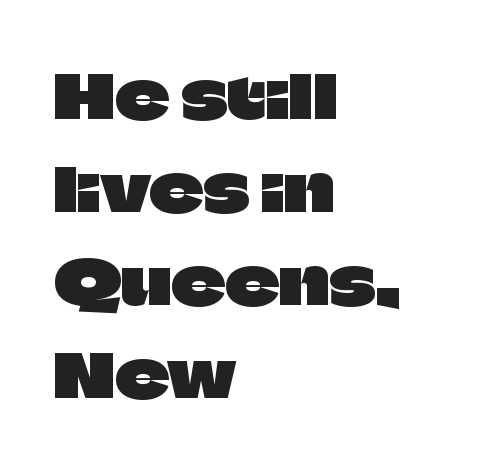
Q: Is the text italic (slanted)? A: No, it is upright.
Q: Is the typeface a serif or a sans-serif typeface? A: Sans-serif.
Q: Is the text underlined? A: No.
Q: How is the paragraph aligned? A: Left-aligned.
Q: Is the spacing between letters normal or unusually wide? A: Normal.
Q: Is the spacing between lines tight, normal or loose? A: Normal.
Q: Width (condensed, normal, or wide)? A: Normal.
Q: Stroke contrast? A: Low.
Q: x-height? A: Large.
Q: Monospaced? A: No.
